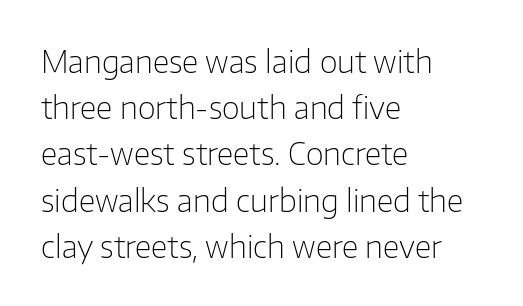
Q: Is the text bold? A: No.
Q: Is the text italic (slanted)? A: No, it is upright.
Q: Is the typeface a serif or a sans-serif typeface? A: Sans-serif.
Q: Is the text underlined? A: No.
Q: How is the paragraph aligned? A: Left-aligned.
Q: Is the spacing between letters normal or unusually wide? A: Normal.
Q: Is the spacing between lines tight, normal or loose? A: Normal.
Q: Width (condensed, normal, or wide)? A: Normal.
Q: Stroke contrast? A: Low.
Q: x-height? A: Medium.
Q: Monospaced? A: No.
